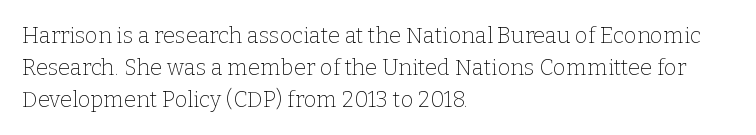
The image shows 22 px text type, upright; set left-aligned, normal line spacing (1.45x), normal letter spacing, not underlined.
